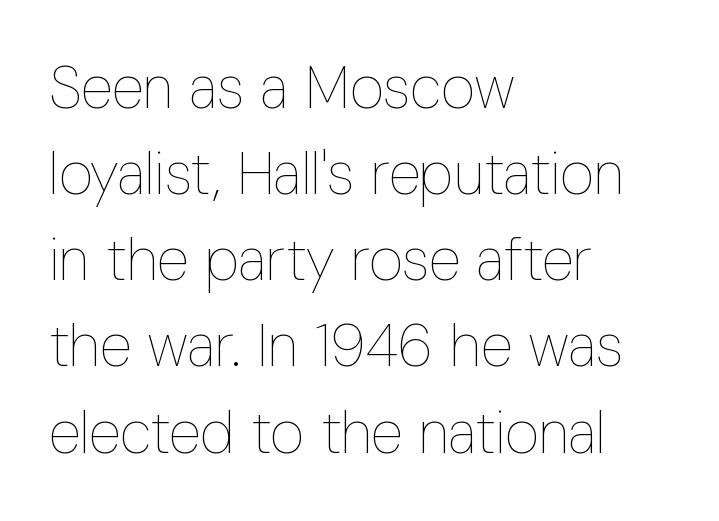
{"italic": "no", "bold": "no", "weight": "thin", "width": "condensed", "stroke_contrast": "low", "x_height": "medium", "monospaced": "no", "underline": "no", "align": "left", "line_spacing": "normal", "line_spacing_ratio": 1.46, "letter_spacing": "normal", "letter_spacing_em": 0.0, "glyph_px": 59}
